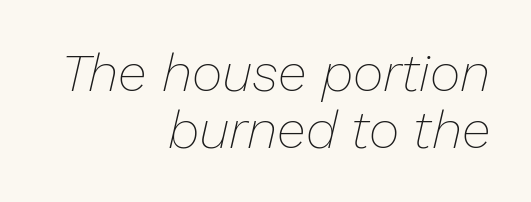
If you drew a ruler down the right edge, every line would touch it. The glyphs are unaccompanied by any horizontal stroke below them. Vertically, the passage feels compressed, each row crowding the next. The rendering uses natural spacing where letterforms have individual widths.
